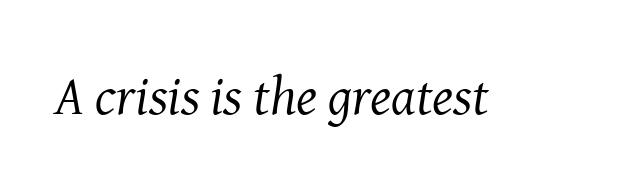
Q: Is the text bold? A: No.
Q: Is the text italic (slanted)? A: Yes, it leans right by about 8 degrees.
Q: Is the typeface a serif or a sans-serif typeface? A: Serif.
Q: Is the text underlined? A: No.
Q: Is the spacing between letters normal or unusually wide? A: Normal.
Q: Width (condensed, normal, or wide)? A: Normal.
Q: Stroke contrast? A: Medium.
Q: x-height? A: Medium.
Q: Monospaced? A: No.
